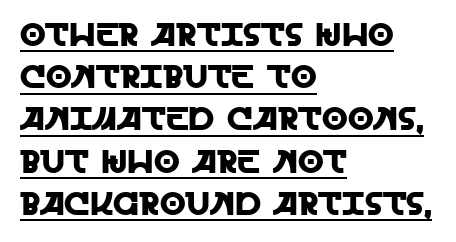
Q: Is the text italic (slanted)? A: No, it is upright.
Q: Is the typeface a serif or a sans-serif typeface? A: Sans-serif.
Q: Is the text underlined? A: Yes.
Q: How is the paragraph aligned? A: Left-aligned.
Q: Is the spacing between letters normal or unusually wide? A: Normal.
Q: Is the spacing between lines tight, normal or loose? A: Normal.
Q: Width (condensed, normal, or wide)? A: Normal.
Q: x-height? A: Large.
Q: Monospaced? A: No.
